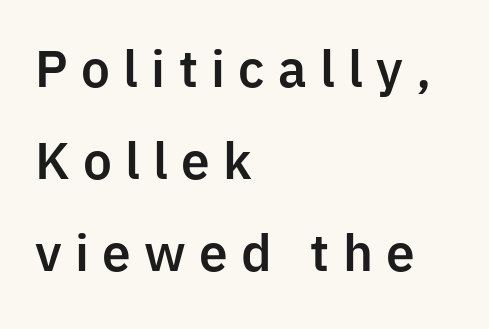
In CSS terms this would be text-align: left. Designer's note — italics off, roman on. Does extra space separate the letters? Yes, quite a lot of it. Descenders are the only things crossing below the line. Proportional: the letters do not fall into vertical columns. The face used here is a sans, in the tradition of grotesques and geometrics.
